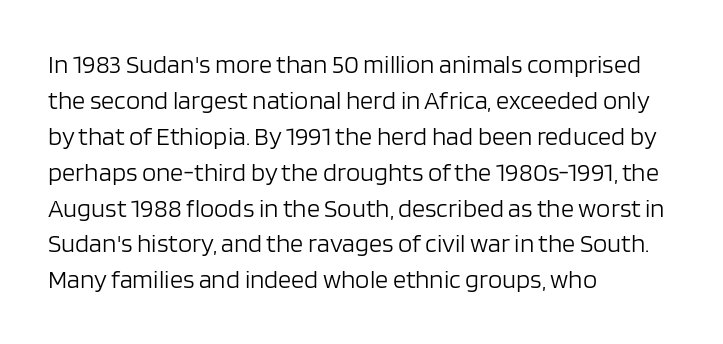
The characters are drawn with everyday or finer stroke widths. Line beginnings align vertically; line endings do not. Rule under the text: the space is simply empty. Words appear dense and cohesive because spacing is normal. Whoever set this chose a conventional vertical rhythm. Rendered with straight, roman letterforms.
